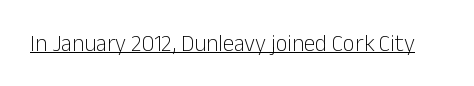
The image shows 23 px text type, upright; set normal letter spacing, underlined.
